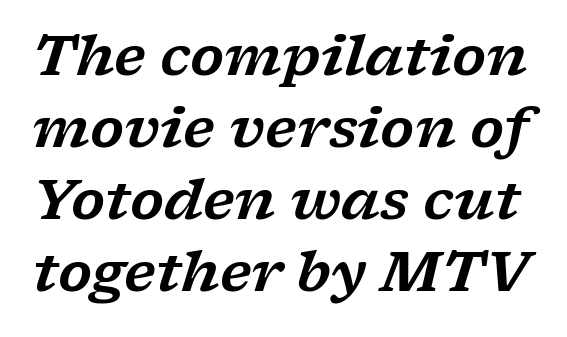
Q: Is the text italic (slanted)? A: Yes, it leans right by about 17 degrees.
Q: Is the typeface a serif or a sans-serif typeface? A: Serif.
Q: Is the text underlined? A: No.
Q: Is the spacing between letters normal or unusually wide? A: Normal.
Q: Is the spacing between lines tight, normal or loose? A: Normal.
Q: Width (condensed, normal, or wide)? A: Wide.
Q: Stroke contrast? A: Low.
Q: x-height? A: Medium.
Q: Monospaced? A: No.
